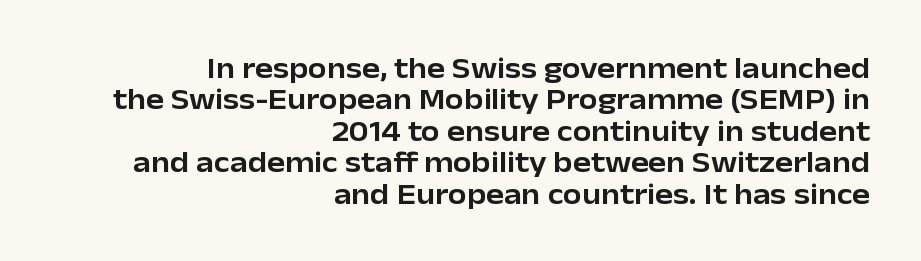
The typeface chosen for these lines omits serifs. Each word holds together tightly as a unit, with standard inter-letter gaps. Spacing verdict: proportional, widths tailored to each character. The rag falls on the left side of this text block. If you measured baseline to baseline, you'd find a short distance. Does the lettering tilt? It doesn't — this is upright.
